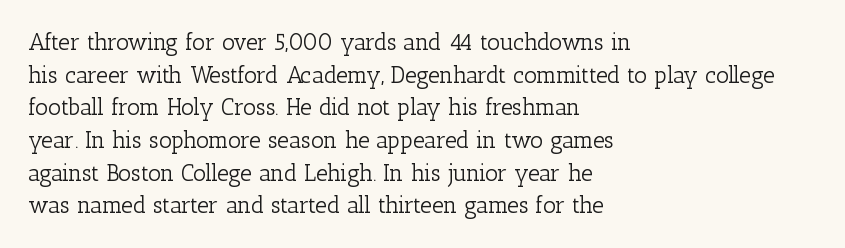
Q: Is the text bold? A: No.
Q: Is the text italic (slanted)? A: No, it is upright.
Q: Is the text underlined? A: No.
Q: How is the paragraph aligned? A: Left-aligned.
Q: Is the spacing between letters normal or unusually wide? A: Normal.
Q: Is the spacing between lines tight, normal or loose? A: Normal.
